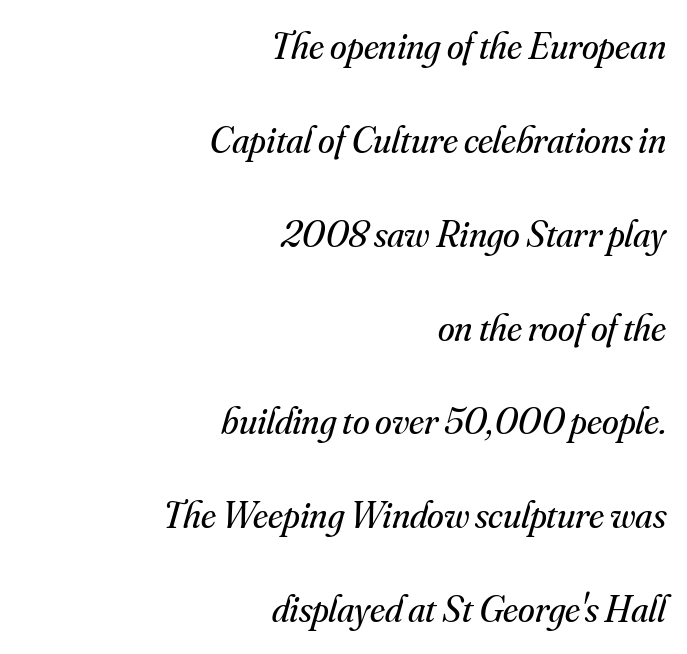
The image shows 38 px regular-weight serif type, italic (leaning right); set right-aligned, loose line spacing (2.47x), normal letter spacing, not underlined; medium stroke contrast and a small x-height.
